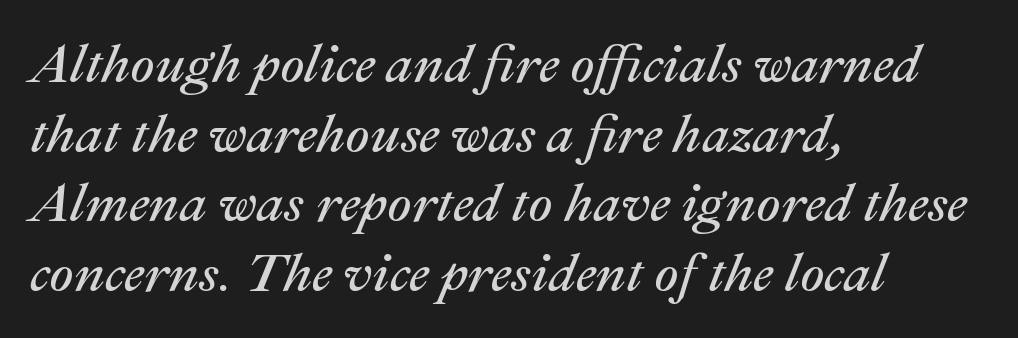
{"italic": "yes", "lean": "right", "slant_degrees": 22, "bold": "no", "weight": "regular", "width": "normal", "stroke_contrast": "medium", "x_height": "medium", "monospaced": "no", "underline": "no", "align": "left", "line_spacing": "normal", "line_spacing_ratio": 1.29, "letter_spacing": "normal", "letter_spacing_em": 0.0, "glyph_px": 54}
